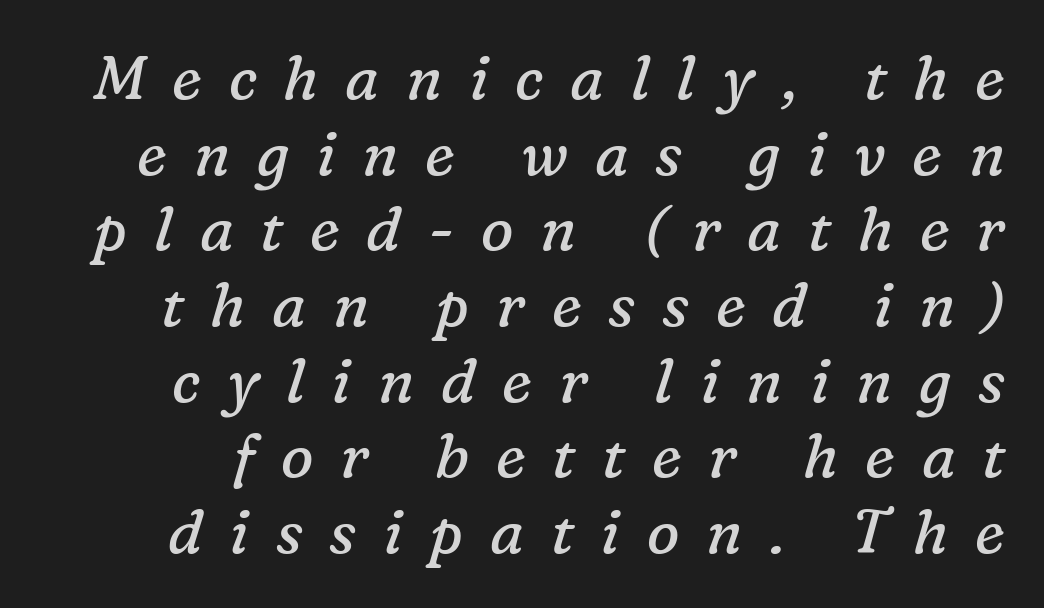
{"serif": "yes", "italic": "yes", "lean": "right", "slant_degrees": 16, "bold": "no", "weight": "regular", "width": "normal", "stroke_contrast": "low", "x_height": "medium", "monospaced": "no", "underline": "no", "line_spacing_ratio": 1.24, "letter_spacing": "wide", "letter_spacing_em": 0.44, "glyph_px": 61}
